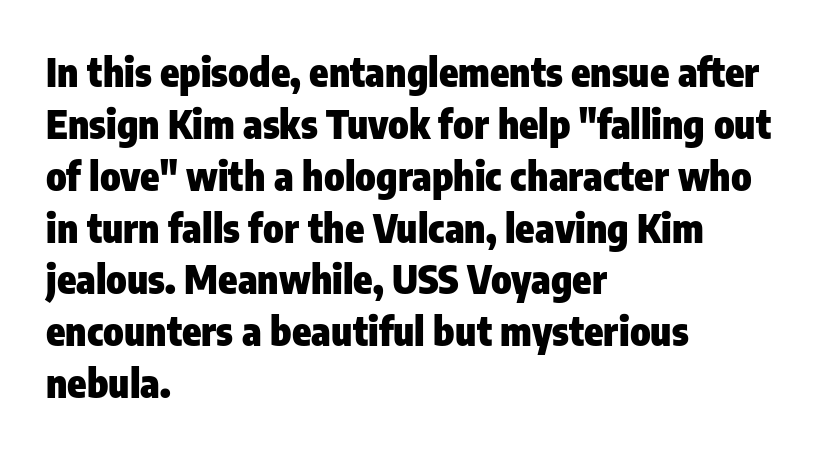
The strokes are fattened all the way to bold. Nothing sits at the stroke ends, so this counts as sans-serif. Clear beneath every line of the passage. Nope, not italic — everything's standing straight. Caption: multi-line text, flush left, ragged right. Tracking value appears to be zero — textbook default spacing.
